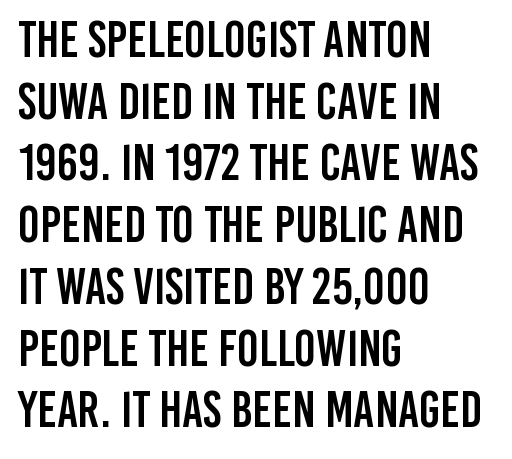
The image shows 51 px condensed sans-serif type, upright; set left-aligned, line spacing 1.21x, normal letter spacing, not underlined; low stroke contrast and a large x-height.
